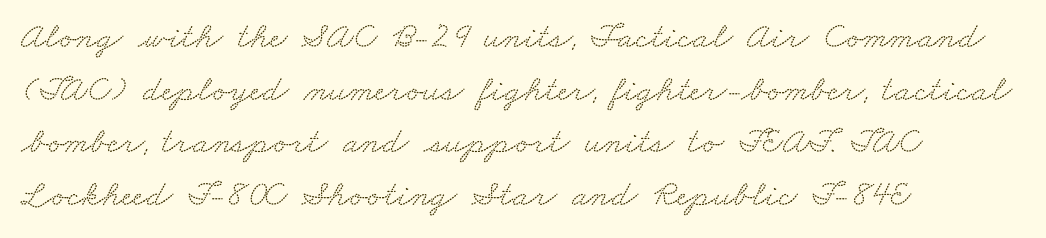
{"serif": "yes", "width": "wide", "stroke_contrast": "low", "x_height": "small", "monospaced": "no", "underline": "no", "align": "left", "line_spacing": "normal", "line_spacing_ratio": 1.42, "letter_spacing": "normal", "letter_spacing_em": 0.0, "glyph_px": 37}
